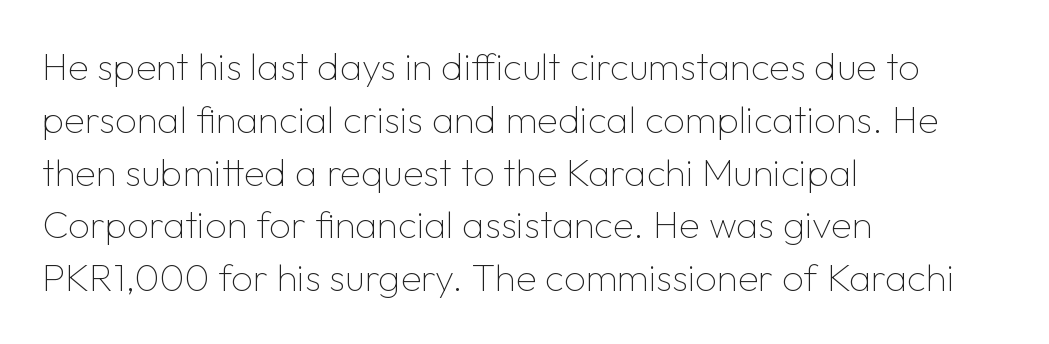
{"serif": "no", "italic": "no", "bold": "no", "weight": "thin", "width": "normal", "stroke_contrast": "low", "x_height": "medium", "monospaced": "no", "underline": "no", "align": "left", "line_spacing": "normal", "line_spacing_ratio": 1.39, "letter_spacing": "normal", "letter_spacing_em": 0.0, "glyph_px": 38}
